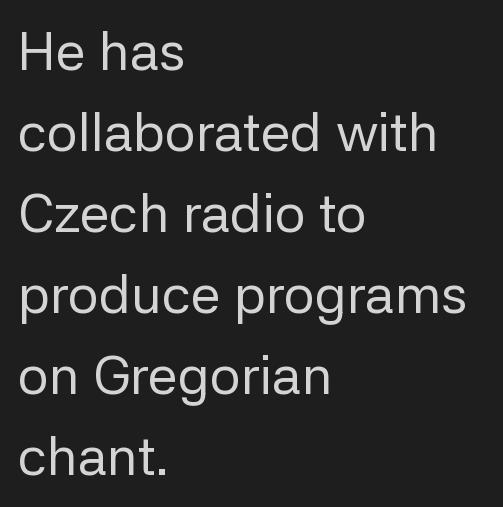
Q: Is the text bold? A: No.
Q: Is the text italic (slanted)? A: No, it is upright.
Q: Is the typeface a serif or a sans-serif typeface? A: Sans-serif.
Q: Is the text underlined? A: No.
Q: How is the paragraph aligned? A: Left-aligned.
Q: Is the spacing between letters normal or unusually wide? A: Normal.
Q: Is the spacing between lines tight, normal or loose? A: Normal.
Q: Width (condensed, normal, or wide)? A: Normal.
Q: Stroke contrast? A: Low.
Q: x-height? A: Medium.
Q: Monospaced? A: No.
